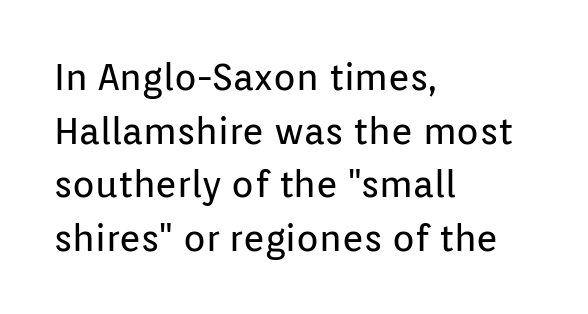
The image shows 37 px regular-weight sans-serif type, upright; set left-aligned, normal line spacing (1.45x), normal letter spacing, not underlined; low stroke contrast and a medium x-height.
